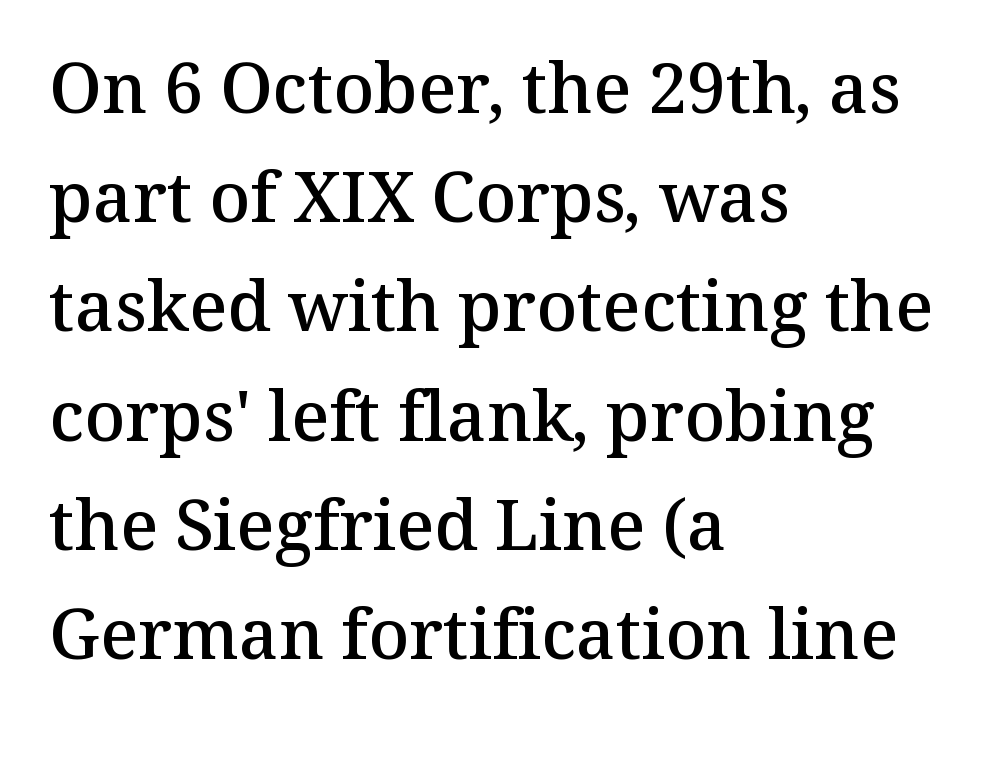
Q: Is the text bold? A: Semi-bold.
Q: Is the text italic (slanted)? A: No, it is upright.
Q: Is the typeface a serif or a sans-serif typeface? A: Serif.
Q: Is the text underlined? A: No.
Q: How is the paragraph aligned? A: Left-aligned.
Q: Is the spacing between letters normal or unusually wide? A: Normal.
Q: Is the spacing between lines tight, normal or loose? A: Normal.
Q: Width (condensed, normal, or wide)? A: Normal.
Q: Stroke contrast? A: Medium.
Q: x-height? A: Medium.
Q: Monospaced? A: No.
